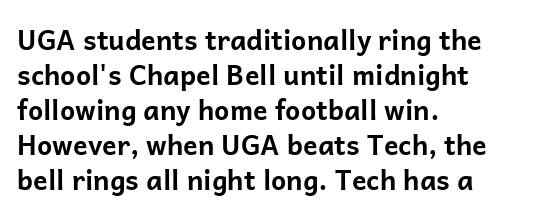
The image shows 27 px bold type, upright; set left-aligned, normal line spacing (1.3x), normal letter spacing, not underlined.
